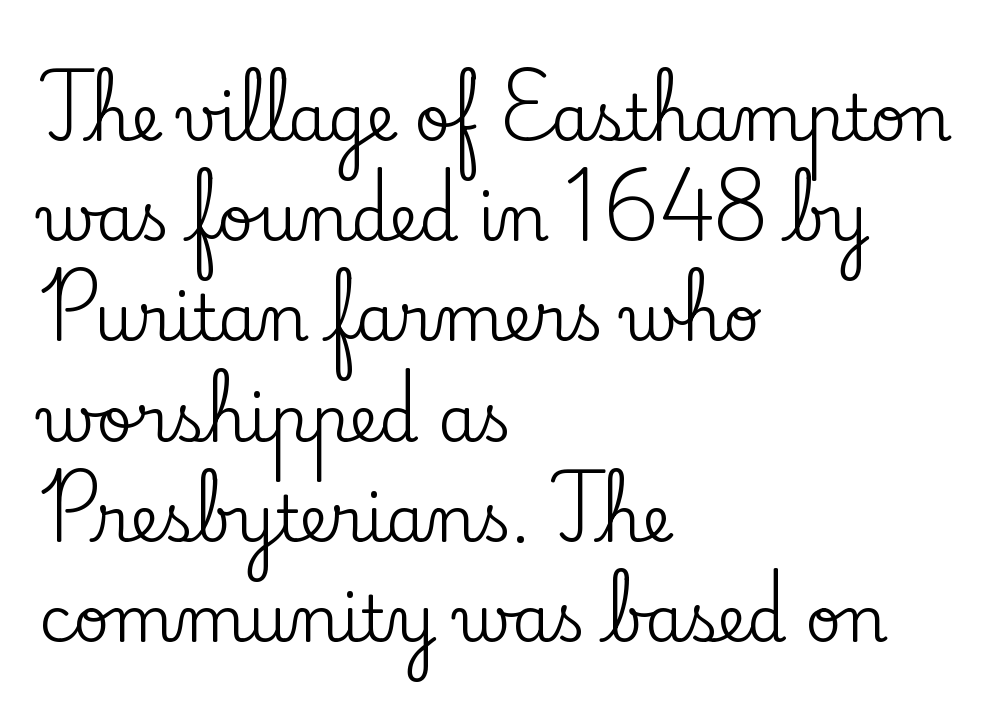
Q: Is the text italic (slanted)? A: No, it is upright.
Q: Is the typeface a serif or a sans-serif typeface? A: Serif.
Q: Is the text underlined? A: No.
Q: How is the paragraph aligned? A: Left-aligned.
Q: Is the spacing between letters normal or unusually wide? A: Normal.
Q: Is the spacing between lines tight, normal or loose? A: Normal.
Q: Width (condensed, normal, or wide)? A: Normal.
Q: Stroke contrast? A: Low.
Q: x-height? A: Small.
Q: Monospaced? A: No.
